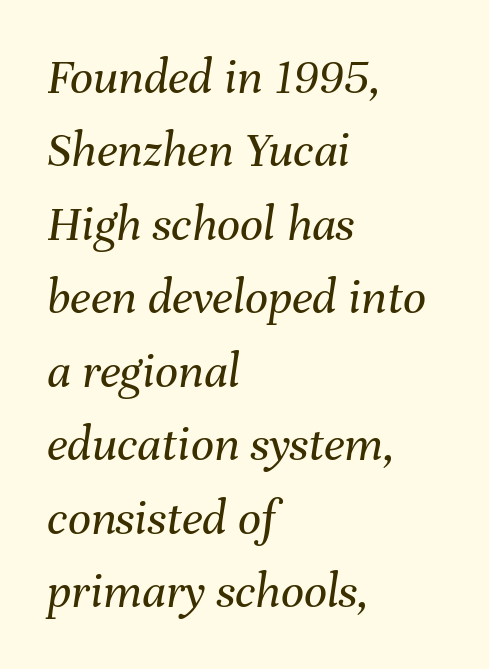
When letters slant like this, we call the style italic. Spacing verdict: proportional, widths tailored to each character. The lines in this sample share a left origin and differ only in where they stop. Weight: in the light-to-regular range. Honestly, the letter spacing is just normal — you wouldn't notice it. Rows of type keep a routine distance in the vertical direction.
